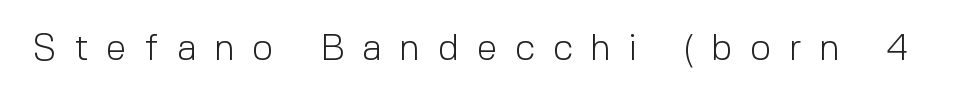
{"serif": "no", "italic": "no", "bold": "no", "weight": "light", "width": "normal", "x_height": "medium", "monospaced": "no", "underline": "no", "letter_spacing": "wide", "letter_spacing_em": 0.48, "glyph_px": 37}
